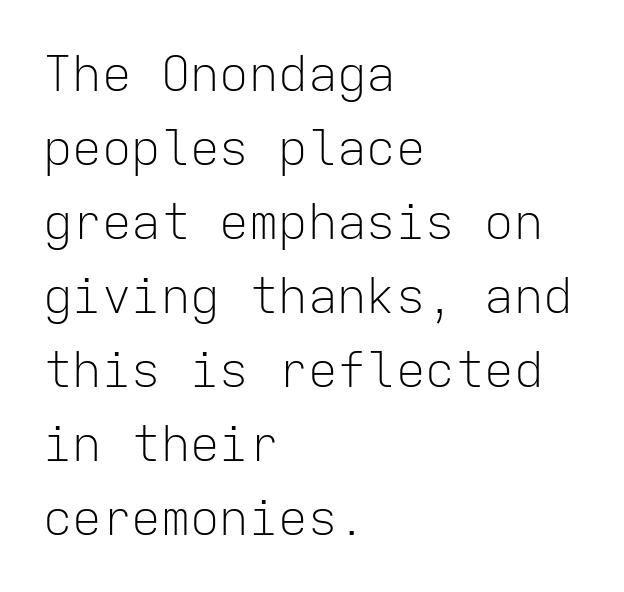
Stroke thickness stays within the range of a standard reading face or lighter. A classic flush-left, rag-right setting is used for this passage. These lines are rendered in a fixed-pitch font. The font's upright variant was chosen for this text. A typesetter would call this zero additional tracking. Examine the stroke ends and you'll find no serifs.
